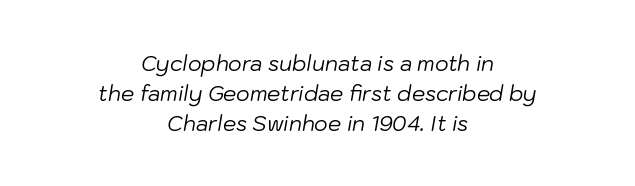
{"italic": "yes", "lean": "right", "slant_degrees": 10, "bold": "no", "underline": "no", "align": "center", "line_spacing": "normal", "line_spacing_ratio": 1.42, "letter_spacing": "normal", "letter_spacing_em": 0.0, "glyph_px": 21}
